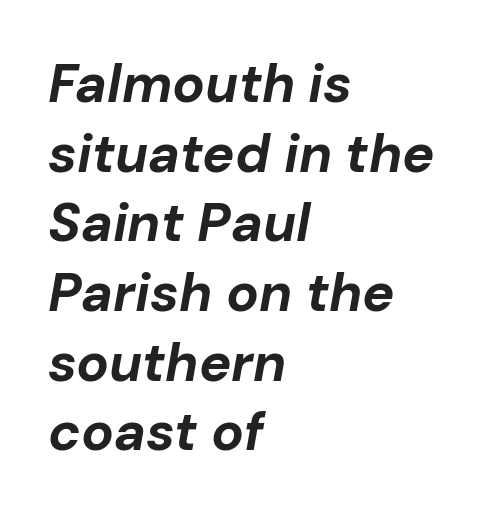
Q: Is the text bold? A: Yes.
Q: Is the text italic (slanted)? A: Yes, it leans right by about 10 degrees.
Q: Is the text underlined? A: No.
Q: How is the paragraph aligned? A: Left-aligned.
Q: Is the spacing between letters normal or unusually wide? A: Normal.
Q: Is the spacing between lines tight, normal or loose? A: Normal.
Q: Width (condensed, normal, or wide)? A: Normal.
Q: Stroke contrast? A: Low.
Q: x-height? A: Medium.
Q: Monospaced? A: No.
